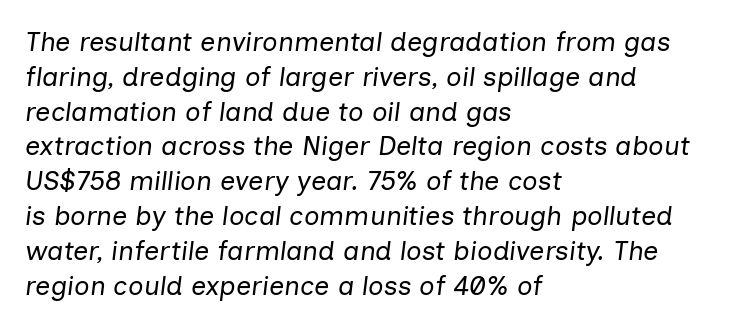
A clean baseline with only descenders dipping below it. This reads as an unemphasized weight, regular at the heaviest. The typesetter chose a ragged-right arrangement here. Is there much room between lines? A standard amount, neither cramped nor airy.
